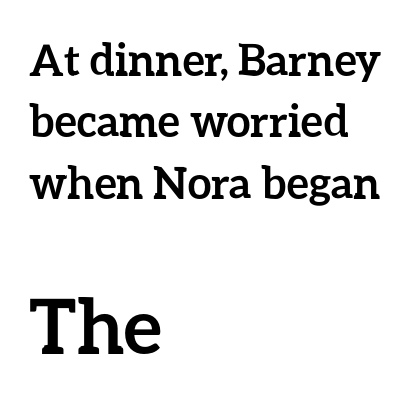
It's the straight-up-and-down kind of type. Has an underline been added? It has not. The tracking reads as untouched default to a designer's eye. The passage shown stacks its lines at a standard gap.
